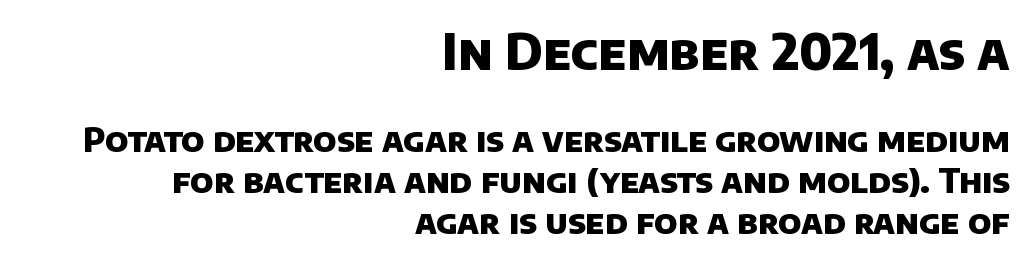
The font family rendered here belongs to the sans-serif group. The lines in this sample share a right terminus and differ only in where they begin. Is this a fixed-width face? No — the glyphs have proportional, varying widths. Each row of text sits above clean, open space.
